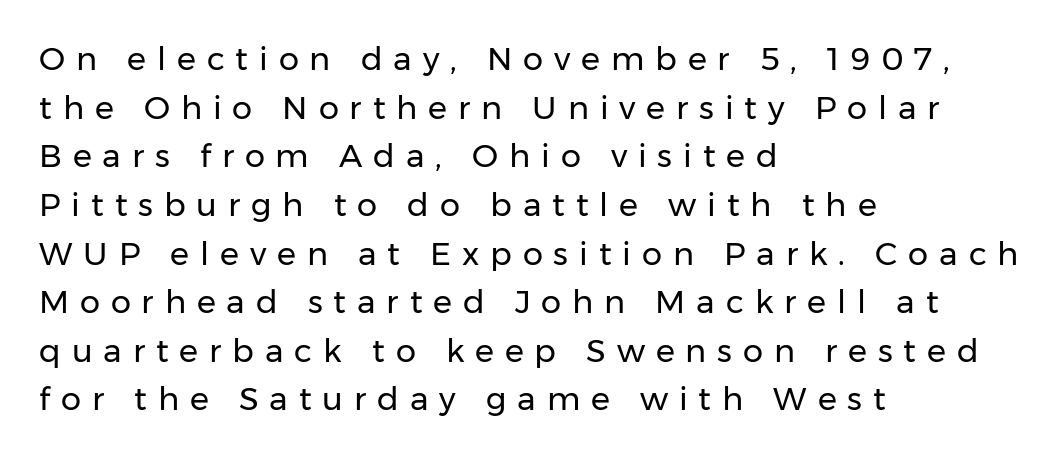
The image shows 32 px regular-weight sans-serif type, upright; set left-aligned, normal line spacing (1.52x), unusually wide letter spacing (+0.34 em), not underlined; low stroke contrast and a medium x-height.
